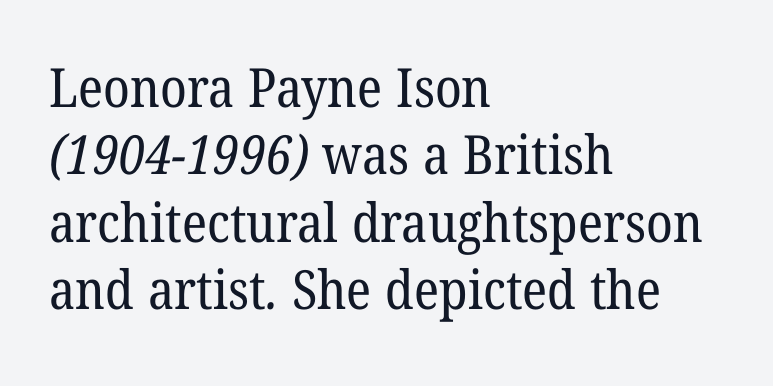
The face used here is rendered with its standard letterfit. In terms of leading, this rendering sits right in the middle. In terms of letterform style, serifs are clearly present. Does the copy run flush right? No — it runs flush left. Bold? No — there's no thickening of the strokes.
